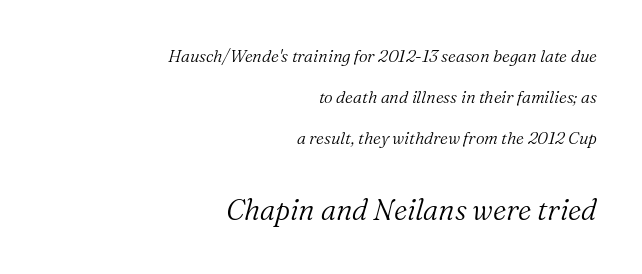
Characters follow at the spacing the type designer built in. Observe the lean: these are italic letterforms. Proportional: the letters do not fall into vertical columns. Block two is the big one; block one sits smaller above it. A flush-right, rag-left setting is used for this passage. Underlining? Definitely not there.
